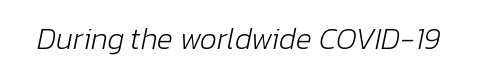
The image shows 30 px light type, italic (leaning right); set normal letter spacing, not underlined; low stroke contrast and a medium x-height.
